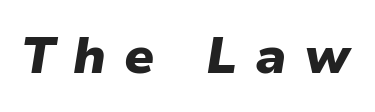
The image shows 51 px heavy type, italic (leaning right); set unusually wide letter spacing (+0.35 em), not underlined; low stroke contrast and a medium x-height.
